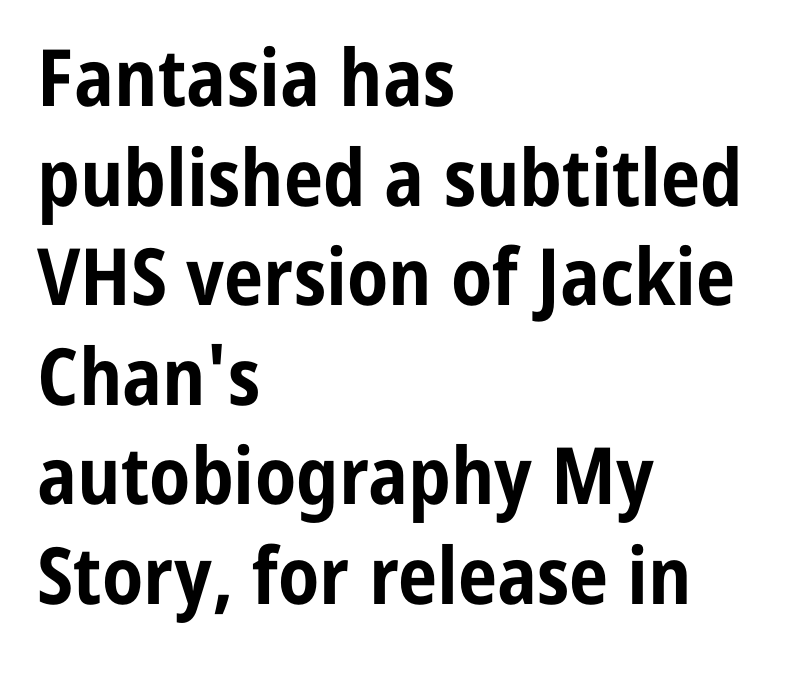
The strip under each line holds only bare page. Quick note: not italic, upright. The lines in this sample share a left origin and differ only in where they stop. The rendering uses natural spacing where letterforms have individual widths.
